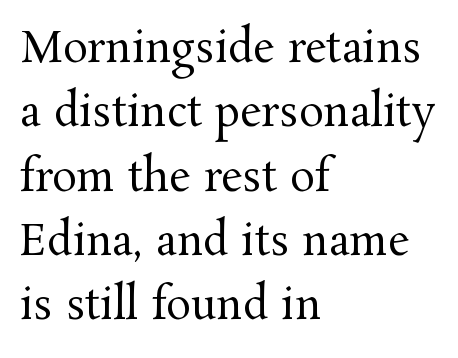
The image shows 42 px regular-weight serif type, upright; set left-aligned, normal line spacing (1.53x), normal letter spacing, not underlined; medium stroke contrast and a medium x-height.
